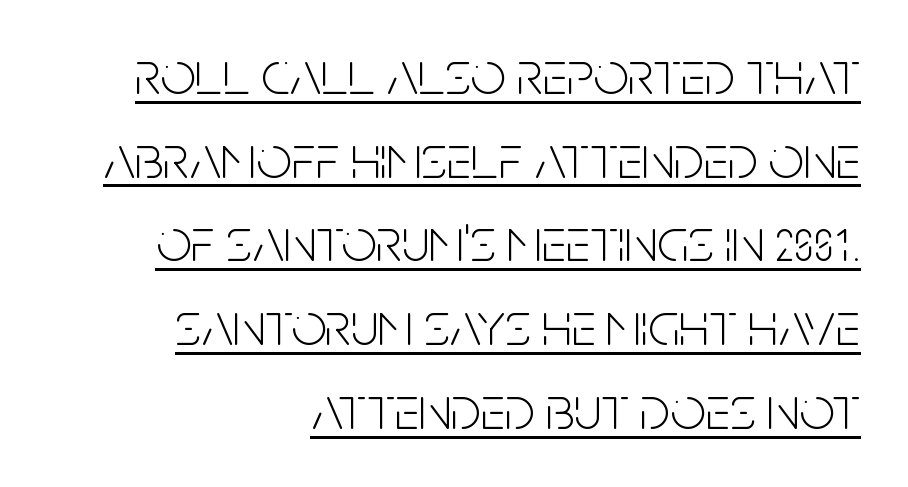
{"serif": "no", "italic": "no", "bold": "no", "weight": "light", "width": "condensed", "stroke_contrast": "low", "x_height": "large", "monospaced": "no", "underline": "yes", "align": "right", "line_spacing": "normal", "line_spacing_ratio": 1.35, "letter_spacing": "normal", "letter_spacing_em": 0.0, "glyph_px": 62}
